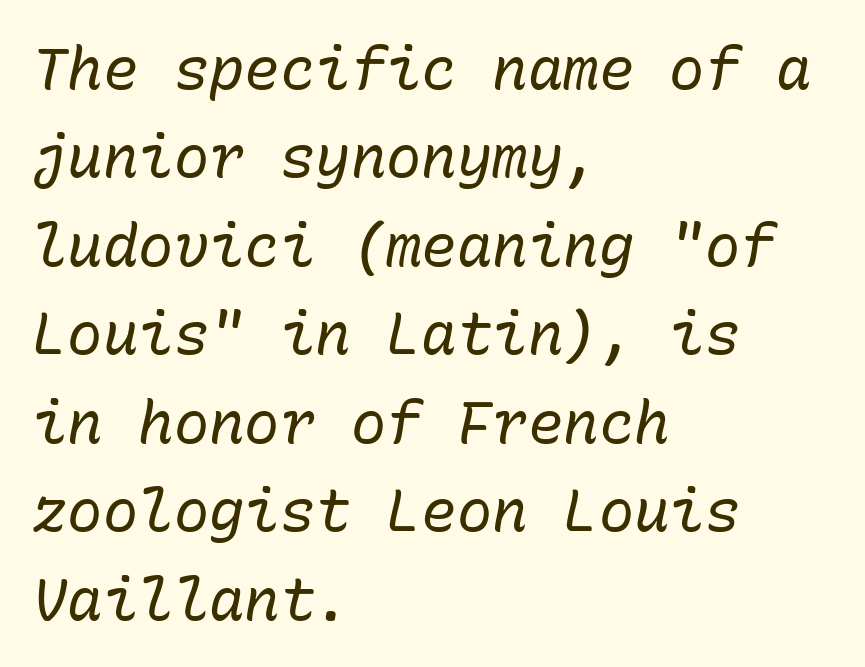
Q: Is the text bold? A: No.
Q: Is the text italic (slanted)? A: Yes, it leans right by about 10 degrees.
Q: Is the text underlined? A: No.
Q: How is the paragraph aligned? A: Left-aligned.
Q: Is the spacing between letters normal or unusually wide? A: Normal.
Q: Is the spacing between lines tight, normal or loose? A: Normal.
Q: Width (condensed, normal, or wide)? A: Normal.
Q: Stroke contrast? A: Low.
Q: x-height? A: Medium.
Q: Monospaced? A: Yes.
